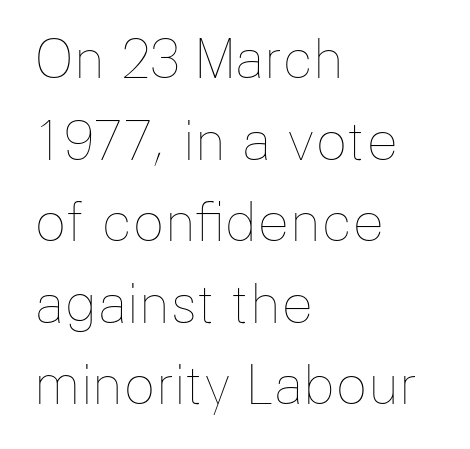
{"italic": "no", "bold": "no", "weight": "thin", "width": "normal", "stroke_contrast": "low", "x_height": "medium", "monospaced": "no", "underline": "no", "align": "left", "line_spacing": "normal", "line_spacing_ratio": 1.54, "letter_spacing": "normal", "letter_spacing_em": 0.0, "glyph_px": 53}
